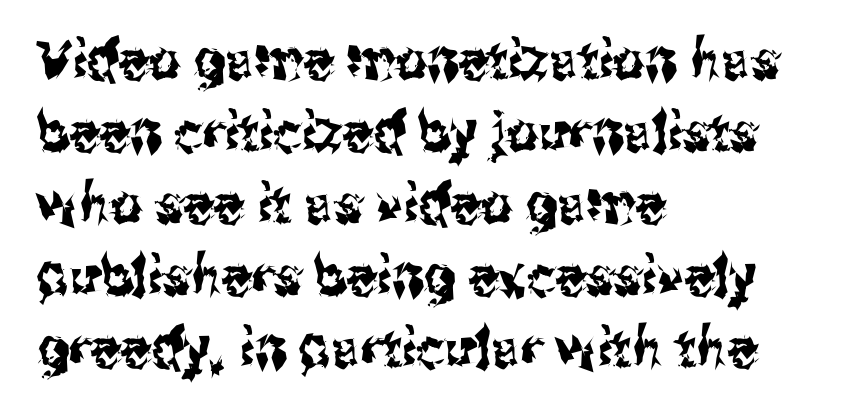
The image shows 55 px condensed sans-serif type, upright; set left-aligned, normal line spacing (1.31x), normal letter spacing, not underlined; medium stroke contrast and a medium x-height.
